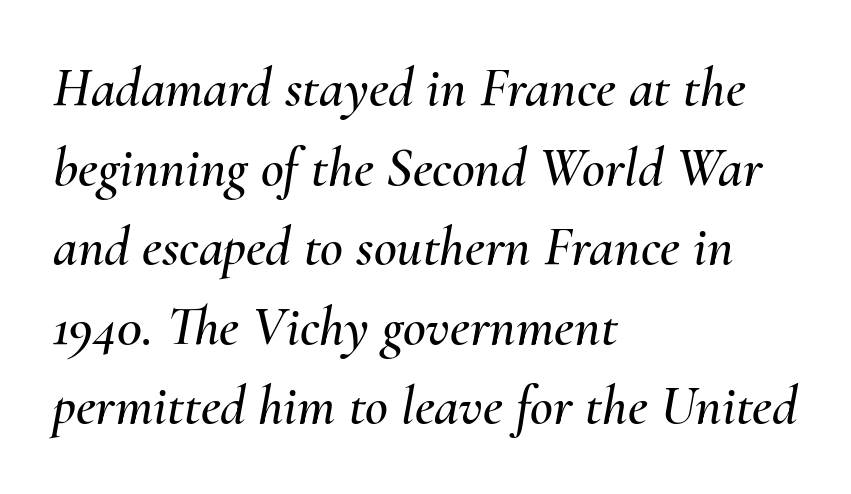
Q: Is the text italic (slanted)? A: Yes, it leans right by about 10 degrees.
Q: Is the text underlined? A: No.
Q: How is the paragraph aligned? A: Left-aligned.
Q: Is the spacing between letters normal or unusually wide? A: Normal.
Q: Is the spacing between lines tight, normal or loose? A: Normal.
Q: Width (condensed, normal, or wide)? A: Normal.
Q: Stroke contrast? A: Medium.
Q: x-height? A: Small.
Q: Monospaced? A: No.
